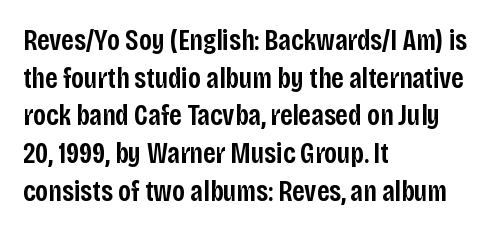
{"serif": "no", "italic": "no", "bold": "semi", "weight": "semibold", "width": "condensed", "stroke_contrast": "low", "x_height": "large", "monospaced": "no", "underline": "no", "align": "left", "line_spacing": "normal", "line_spacing_ratio": 1.3, "letter_spacing": "normal", "letter_spacing_em": 0.0, "glyph_px": 29}
